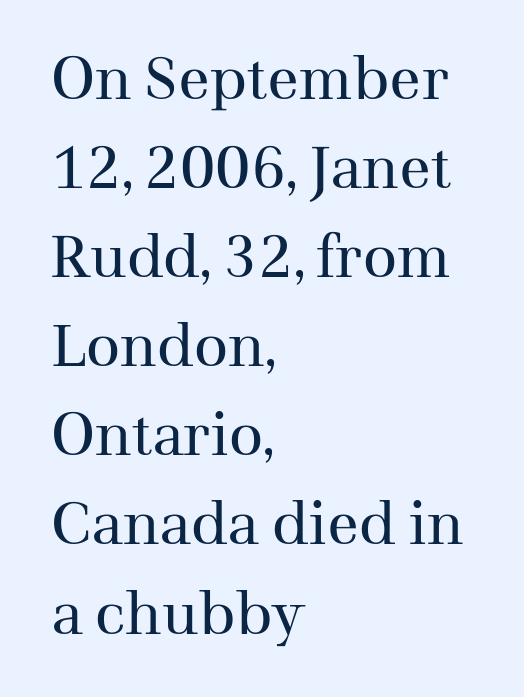
The image shows 59 px regular-weight serif type, upright; set left-aligned, normal line spacing (1.51x), normal letter spacing, not underlined; medium stroke contrast and a medium x-height.
